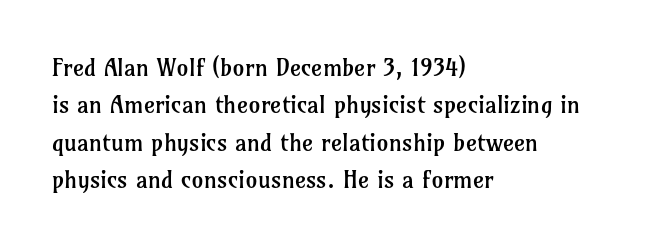
The image shows 24 px text type, upright; set left-aligned, normal line spacing (1.56x), normal letter spacing, not underlined.
